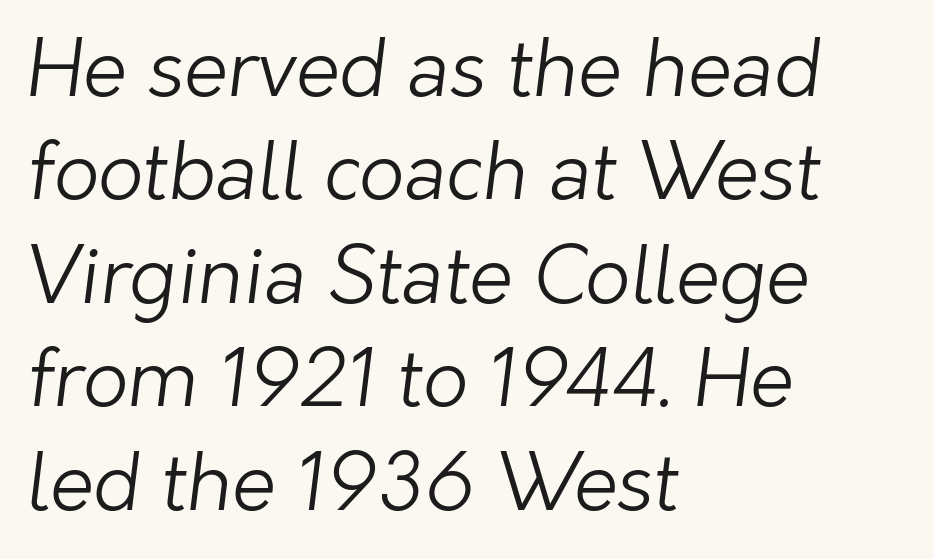
{"serif": "no", "bold": "no", "weight": "light", "width": "normal", "stroke_contrast": "low", "x_height": "medium", "monospaced": "no", "underline": "no", "align": "left", "line_spacing": "normal", "line_spacing_ratio": 1.31, "letter_spacing": "normal", "letter_spacing_em": 0.0, "glyph_px": 79}
